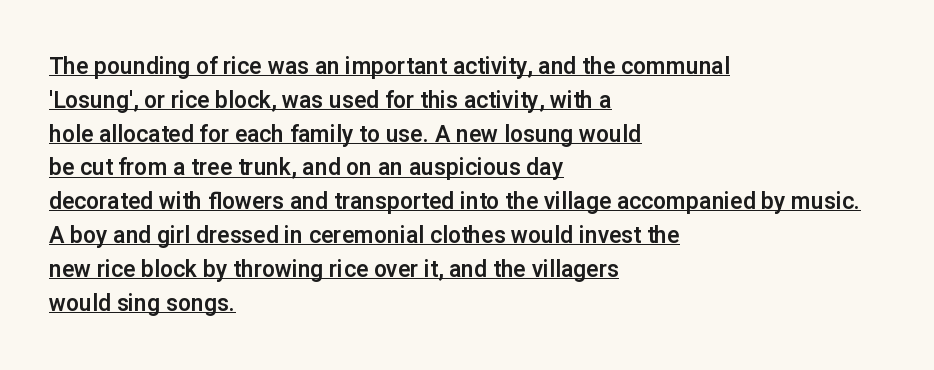
{"italic": "no", "underline": "yes", "align": "left", "line_spacing": "normal", "line_spacing_ratio": 1.47, "letter_spacing": "normal", "letter_spacing_em": 0.0, "glyph_px": 23}
